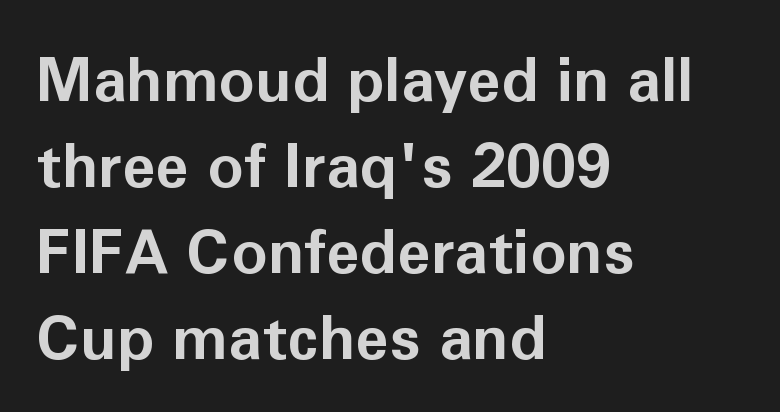
Q: Is the text bold? A: Yes.
Q: Is the text italic (slanted)? A: No, it is upright.
Q: Is the typeface a serif or a sans-serif typeface? A: Sans-serif.
Q: Is the text underlined? A: No.
Q: How is the paragraph aligned? A: Left-aligned.
Q: Is the spacing between letters normal or unusually wide? A: Normal.
Q: Is the spacing between lines tight, normal or loose? A: Normal.
Q: Width (condensed, normal, or wide)? A: Normal.
Q: Stroke contrast? A: Low.
Q: x-height? A: Medium.
Q: Monospaced? A: No.
